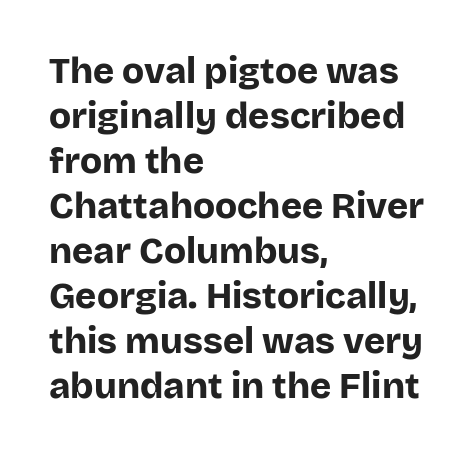
{"serif": "no", "italic": "no", "bold": "yes", "weight": "bold", "width": "normal", "stroke_contrast": "low", "x_height": "large", "monospaced": "no", "underline": "no", "align": "left", "line_spacing": "normal", "line_spacing_ratio": 1.25, "letter_spacing": "normal", "letter_spacing_em": 0.0, "glyph_px": 36}
